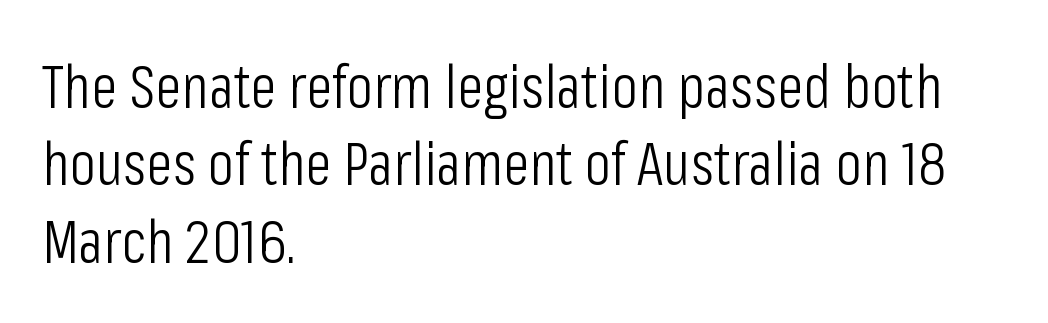
The image shows 61 px light, condensed sans-serif type, upright; set left-aligned, normal line spacing (1.27x), normal letter spacing, not underlined; low stroke contrast and a medium x-height.
